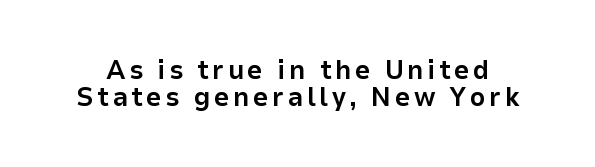
{"italic": "no", "bold": "yes", "underline": "no", "line_spacing": "tight", "line_spacing_ratio": 1.0, "glyph_px": 27}
